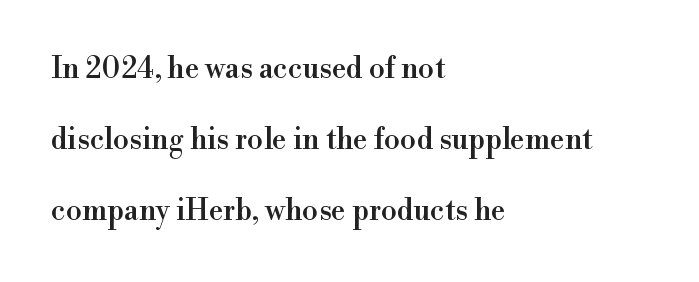
The image shows 29 px serif type, upright; set left-aligned, loose line spacing (2.45x), normal letter spacing, not underlined; high stroke contrast and a small x-height.
